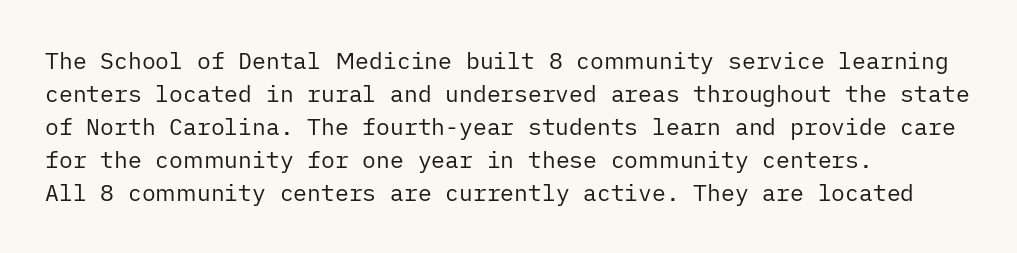
Honestly, the row spacing looks completely unremarkable. Caption: face not bold, strokes unweighted. Posture: vertical. This rendering features lettering with no underline. The setting favours the left margin, as ordinary paragraphs usually do.
